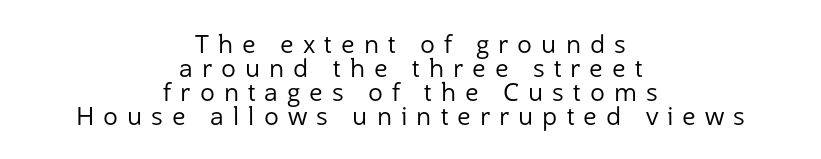
{"italic": "no", "bold": "no", "underline": "no", "align": "center", "line_spacing": "tight", "line_spacing_ratio": 0.96, "letter_spacing": "wide", "letter_spacing_em": 0.36, "glyph_px": 25}
